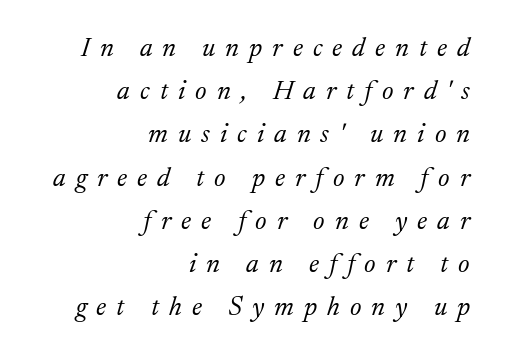
Would a proofreader flag this as italicized? Yes. The cut favours lightness, reaching ordinary text weight at its darkest. The words here are not underlined. Typeset ragged left — the right edge is the straight one. A normal amount of white space separates one row of letters from the next.
